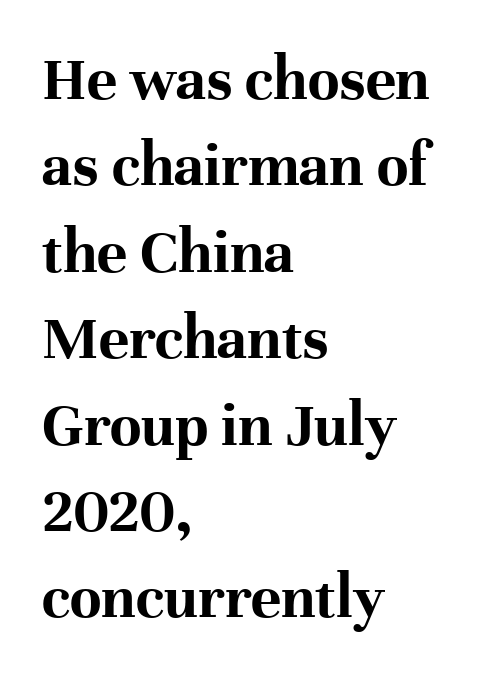
Q: Is the text bold? A: Yes.
Q: Is the text italic (slanted)? A: No, it is upright.
Q: Is the typeface a serif or a sans-serif typeface? A: Serif.
Q: Is the text underlined? A: No.
Q: How is the paragraph aligned? A: Left-aligned.
Q: Is the spacing between letters normal or unusually wide? A: Normal.
Q: Is the spacing between lines tight, normal or loose? A: Normal.
Q: Width (condensed, normal, or wide)? A: Normal.
Q: Stroke contrast? A: High.
Q: x-height? A: Medium.
Q: Monospaced? A: No.
